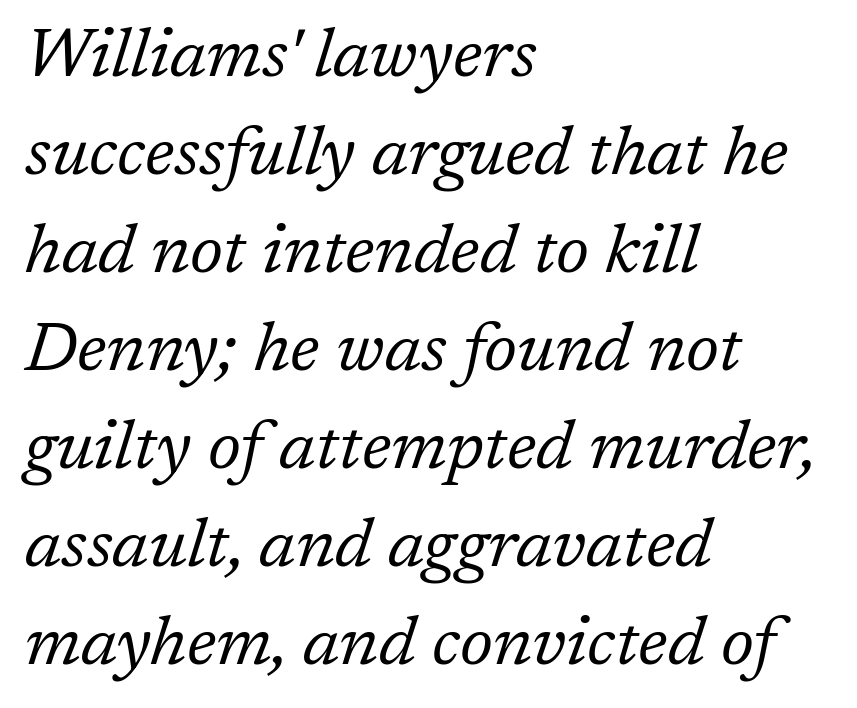
The image shows 69 px regular-weight serif type, italic (leaning right); set left-aligned, normal line spacing (1.42x), normal letter spacing, not underlined; low stroke contrast and a medium x-height.
